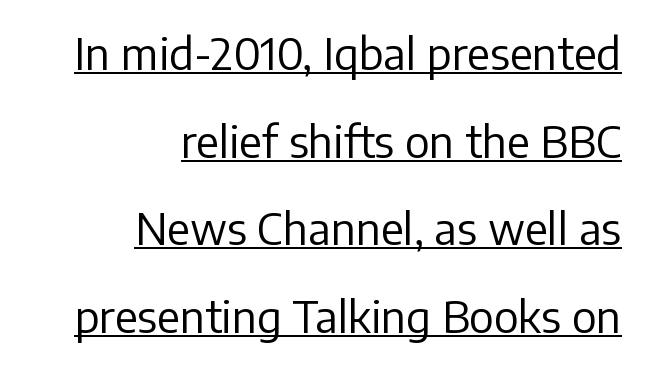
{"serif": "no", "italic": "no", "bold": "no", "weight": "regular", "width": "normal", "stroke_contrast": "low", "x_height": "medium", "monospaced": "no", "underline": "yes", "align": "right", "line_spacing": "loose", "line_spacing_ratio": 1.99, "letter_spacing": "normal", "letter_spacing_em": 0.0, "glyph_px": 44}
